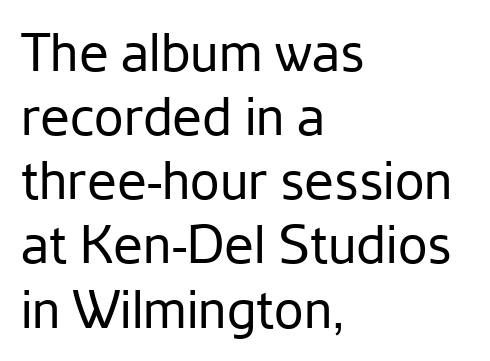
Q: Is the text bold? A: No.
Q: Is the text italic (slanted)? A: No, it is upright.
Q: Is the typeface a serif or a sans-serif typeface? A: Sans-serif.
Q: Is the text underlined? A: No.
Q: How is the paragraph aligned? A: Left-aligned.
Q: Is the spacing between letters normal or unusually wide? A: Normal.
Q: Width (condensed, normal, or wide)? A: Normal.
Q: Stroke contrast? A: Low.
Q: x-height? A: Medium.
Q: Monospaced? A: No.
